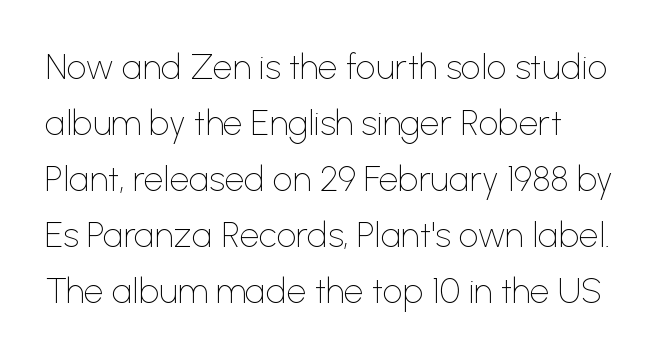
Q: Is the text bold? A: No.
Q: Is the text italic (slanted)? A: No, it is upright.
Q: Is the typeface a serif or a sans-serif typeface? A: Sans-serif.
Q: Is the text underlined? A: No.
Q: Is the spacing between letters normal or unusually wide? A: Normal.
Q: Is the spacing between lines tight, normal or loose? A: Normal.
Q: Width (condensed, normal, or wide)? A: Normal.
Q: Stroke contrast? A: Low.
Q: x-height? A: Medium.
Q: Monospaced? A: No.
